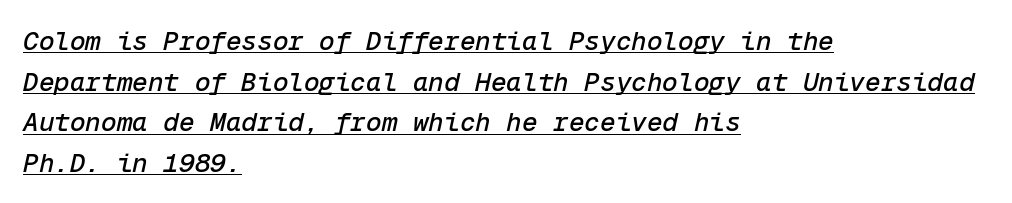
Posture: slanted. A rule runs beneath these lines of type. Quick note: interline space is typical. Look at the tracking — it's just the regular setting, nothing added. Leftover space on each line is placed entirely after the last word.
